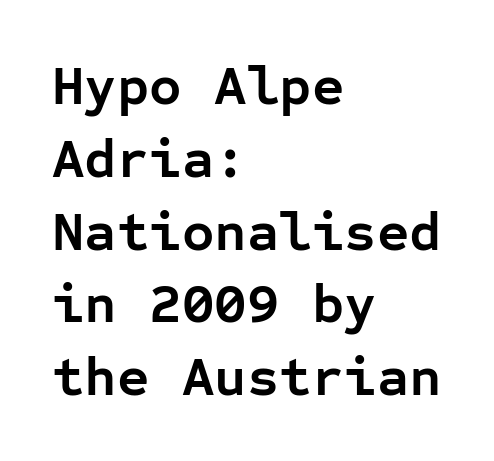
{"serif": "no", "italic": "no", "bold": "yes", "weight": "semibold", "width": "normal", "stroke_contrast": "low", "x_height": "medium", "monospaced": "yes", "underline": "no", "align": "left", "line_spacing": "normal", "line_spacing_ratio": 1.3, "letter_spacing": "normal", "letter_spacing_em": 0.0, "glyph_px": 56}
